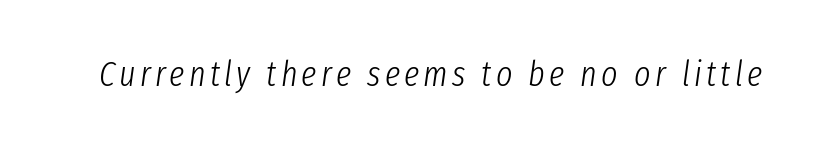
{"italic": "yes", "lean": "right", "slant_degrees": 8, "bold": "no", "weight": "light", "width": "condensed", "stroke_contrast": "low", "x_height": "medium", "monospaced": "no", "underline": "no", "glyph_px": 35}
